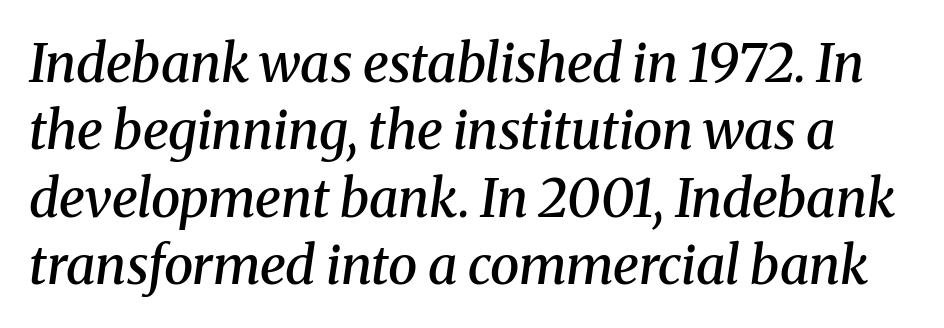
The image shows 53 px semibold serif type, italic (leaning right); set normal line spacing (1.27x), normal letter spacing, not underlined; medium stroke contrast and a medium x-height.
